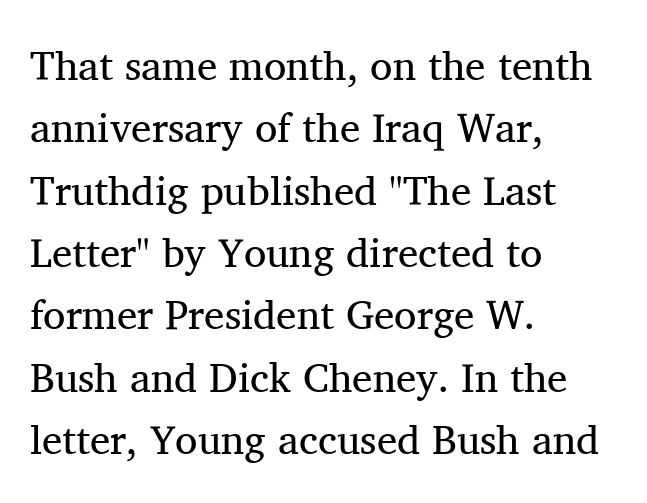
Q: Is the text bold? A: No.
Q: Is the text italic (slanted)? A: No, it is upright.
Q: Is the typeface a serif or a sans-serif typeface? A: Serif.
Q: Is the text underlined? A: No.
Q: How is the paragraph aligned? A: Left-aligned.
Q: Is the spacing between letters normal or unusually wide? A: Normal.
Q: Is the spacing between lines tight, normal or loose? A: Normal.
Q: Width (condensed, normal, or wide)? A: Normal.
Q: Stroke contrast? A: Medium.
Q: x-height? A: Medium.
Q: Monospaced? A: No.
